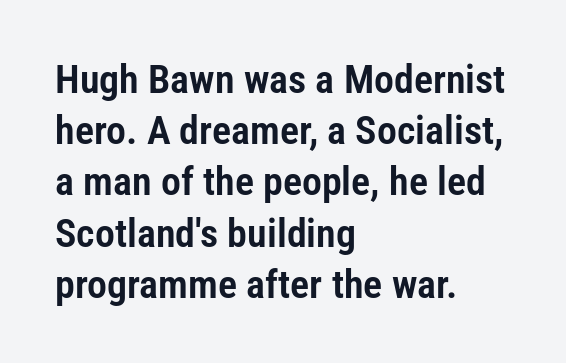
Leading: standard. Characters remain perfectly vertical along every line. The compositor pushed each line to the left boundary. The glyphs are unaccompanied by any horizontal stroke below them. The passage shown is typed in a proportional face where columns would drift.
